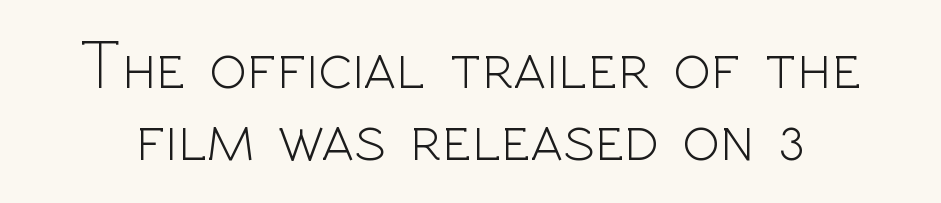
Q: Is the text bold? A: No.
Q: Is the text italic (slanted)? A: No, it is upright.
Q: Is the typeface a serif or a sans-serif typeface? A: Sans-serif.
Q: Is the text underlined? A: No.
Q: Is the spacing between letters normal or unusually wide? A: Normal.
Q: Is the spacing between lines tight, normal or loose? A: Tight.
Q: Width (condensed, normal, or wide)? A: Normal.
Q: x-height? A: Medium.
Q: Monospaced? A: No.
